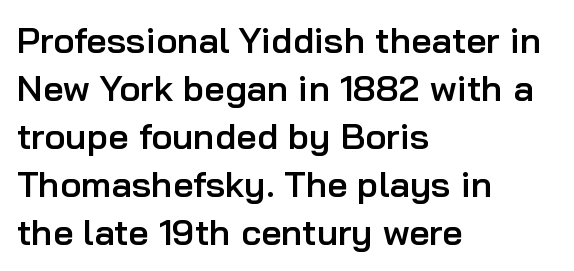
Q: Is the text bold? A: Semi-bold.
Q: Is the text italic (slanted)? A: No, it is upright.
Q: Is the typeface a serif or a sans-serif typeface? A: Sans-serif.
Q: Is the text underlined? A: No.
Q: How is the paragraph aligned? A: Left-aligned.
Q: Is the spacing between letters normal or unusually wide? A: Normal.
Q: Is the spacing between lines tight, normal or loose? A: Normal.
Q: Width (condensed, normal, or wide)? A: Normal.
Q: Stroke contrast? A: Low.
Q: x-height? A: Medium.
Q: Monospaced? A: No.
